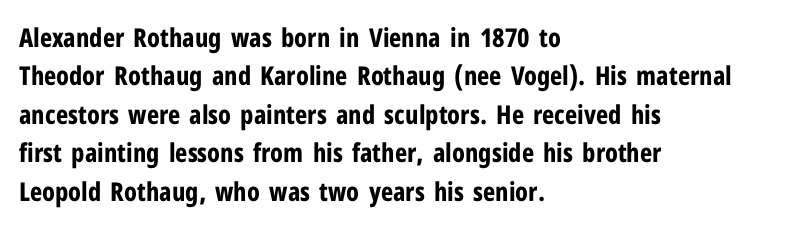
A typesetter would mark this as roman, not italic. Rule under the text: the space is simply empty. Layout note: lines flush left. The designer left line spacing at the default. What weight is shown? A full bold with thick strokes. This sample uses plain, unmodified letter spacing.
